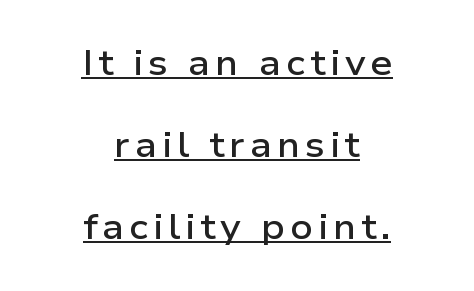
Q: Is the text bold? A: Semi-bold.
Q: Is the text italic (slanted)? A: No, it is upright.
Q: Is the typeface a serif or a sans-serif typeface? A: Sans-serif.
Q: Is the text underlined? A: Yes.
Q: How is the paragraph aligned? A: Centered.
Q: Is the spacing between lines tight, normal or loose? A: Loose.
Q: Width (condensed, normal, or wide)? A: Wide.
Q: Stroke contrast? A: Low.
Q: x-height? A: Medium.
Q: Monospaced? A: No.
